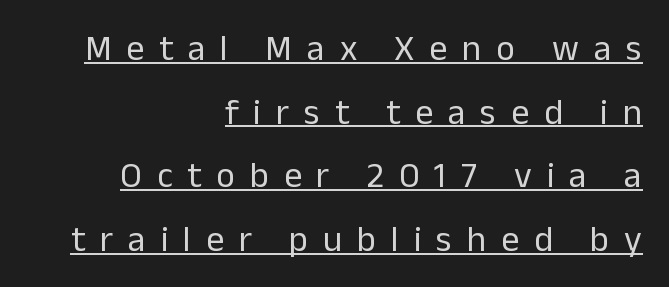
A typesetter would call this proportional, since set widths differ per character. Is this a heavy cut? Hardly; it is regular or lighter. A continuous stroke trails under the words, as in a hyperlink. Stroke terminals: plain, sans-serif. Notice how the stems are strictly vertical — no italics here.
